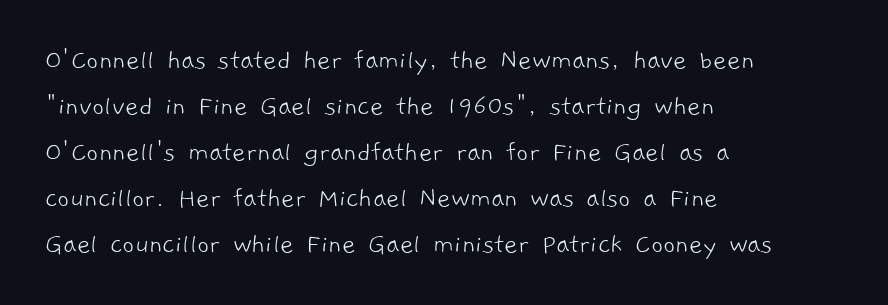
{"serif": "no", "bold": "no", "weight": "light", "width": "normal", "stroke_contrast": "low", "x_height": "medium", "monospaced": "no", "underline": "no", "align": "left", "line_spacing": "normal", "line_spacing_ratio": 1.59, "letter_spacing": "normal", "letter_spacing_em": 0.0, "glyph_px": 29}
